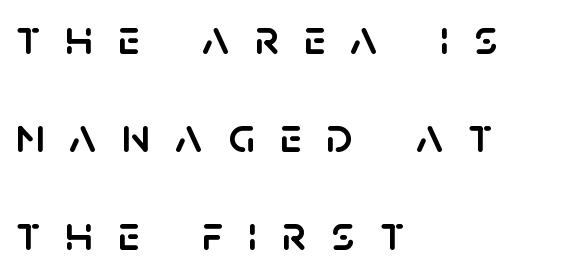
The image shows 50 px sans-serif type, upright; set left-aligned, loose line spacing (1.96x), unusually wide letter spacing (+0.5 em), not underlined; low stroke contrast and a large x-height.
